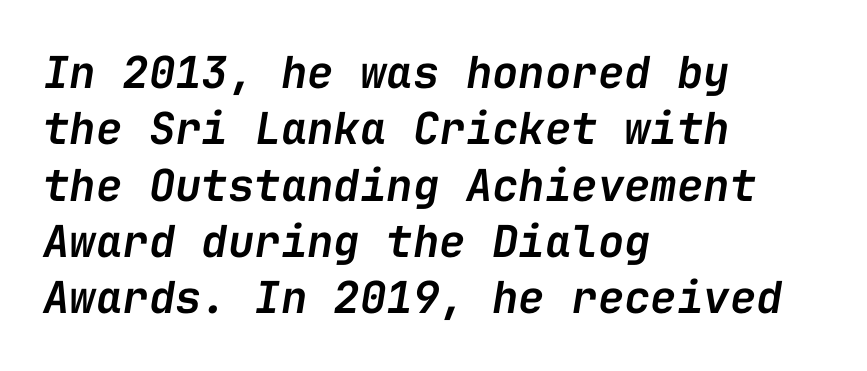
{"italic": "yes", "lean": "right", "slant_degrees": 9, "bold": "semi", "weight": "semibold", "width": "normal", "stroke_contrast": "low", "x_height": "medium", "monospaced": "yes", "underline": "no", "align": "left", "line_spacing": "normal", "line_spacing_ratio": 1.28, "letter_spacing": "normal", "letter_spacing_em": 0.0, "glyph_px": 44}
